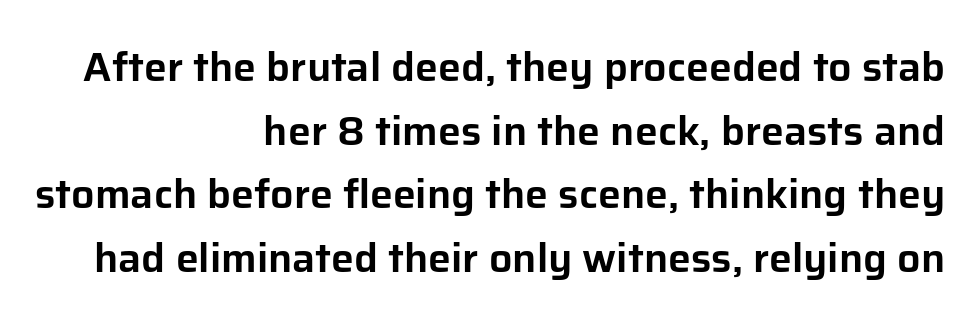
Q: Is the text italic (slanted)? A: No, it is upright.
Q: Is the typeface a serif or a sans-serif typeface? A: Sans-serif.
Q: Is the text underlined? A: No.
Q: How is the paragraph aligned? A: Right-aligned.
Q: Is the spacing between letters normal or unusually wide? A: Normal.
Q: Is the spacing between lines tight, normal or loose? A: Normal.
Q: Width (condensed, normal, or wide)? A: Normal.
Q: Stroke contrast? A: Low.
Q: x-height? A: Medium.
Q: Monospaced? A: No.
